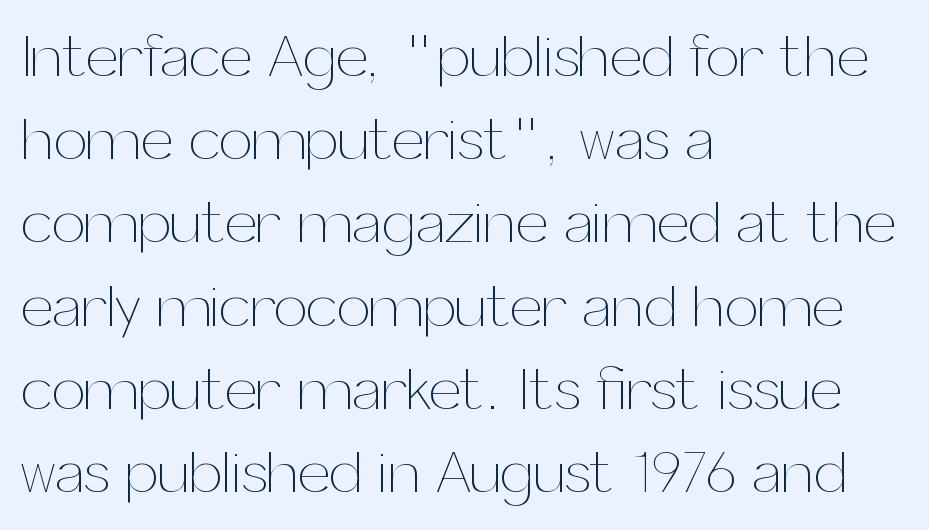
What stands out about the letter spacing? Nothing — it is the standard amount. If you measured baseline to baseline, you'd find a middling distance. Stem width sits at or under what a default text font uses. The passage shown is typed in a proportional face where columns would drift. One-word summary of the alignment: left. Ascenders rise straight up at ninety degrees.
